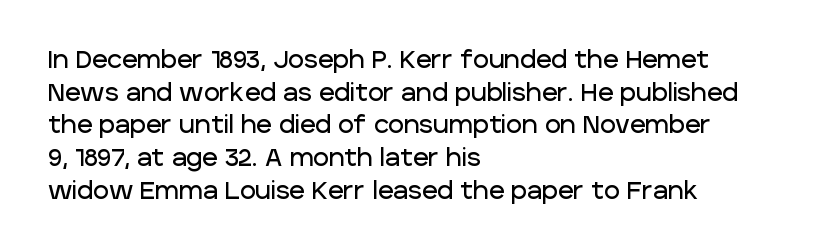
{"italic": "no", "underline": "no", "align": "left", "line_spacing": "normal", "line_spacing_ratio": 1.36, "letter_spacing": "normal", "letter_spacing_em": 0.0, "glyph_px": 24}
